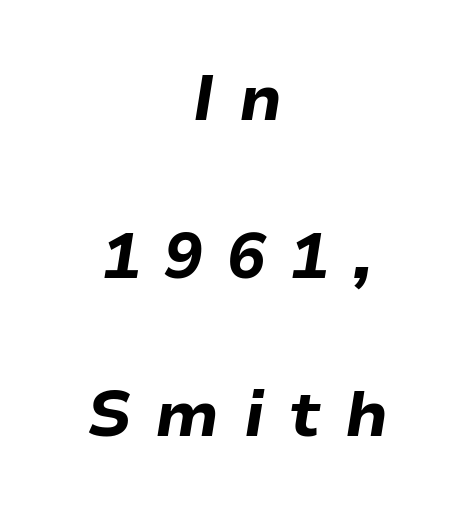
The image shows 64 px bold type, italic (leaning right); set centered, loose line spacing (2.47x), unusually wide letter spacing (+0.38 em), not underlined; low stroke contrast and a medium x-height.
